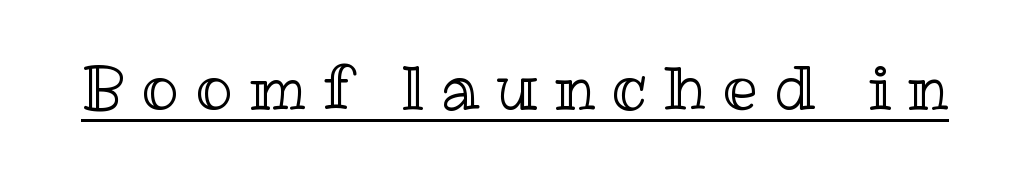
Rendered with straight, roman letterforms. Somebody hit Ctrl+U on this one — the words are underlined. Glyph-to-glyph distance is far greater than everyday printed text. A typesetter would call this proportional, since set widths differ per character.
